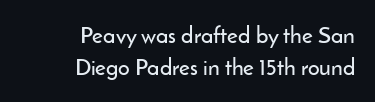
Ordinary non-slanted type is in use. One-word summary of the alignment: right. There is no visible air inserted between adjacent glyphs. The block of text has a typical density, with ordinary space between rows.
